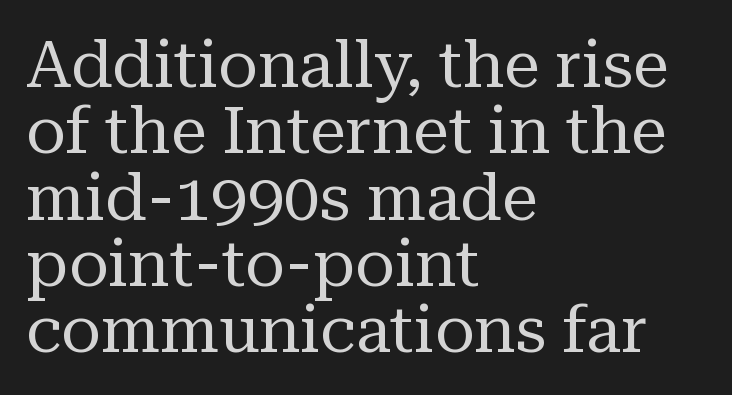
The image shows 65 px regular-weight serif type, upright; set left-aligned, tight line spacing (1.02x), normal letter spacing, not underlined; medium stroke contrast and a medium x-height.
